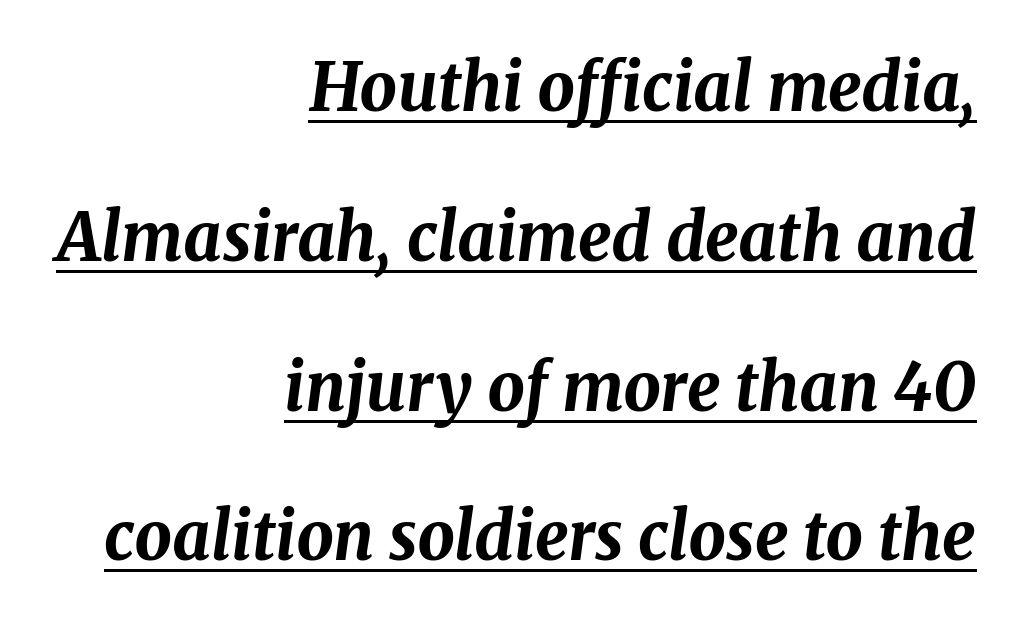
Q: Is the text bold? A: Yes.
Q: Is the text italic (slanted)? A: Yes, it leans right by about 8 degrees.
Q: Is the text underlined? A: Yes.
Q: How is the paragraph aligned? A: Right-aligned.
Q: Is the spacing between letters normal or unusually wide? A: Normal.
Q: Is the spacing between lines tight, normal or loose? A: Loose.
Q: Width (condensed, normal, or wide)? A: Normal.
Q: Stroke contrast? A: Medium.
Q: x-height? A: Medium.
Q: Monospaced? A: No.
